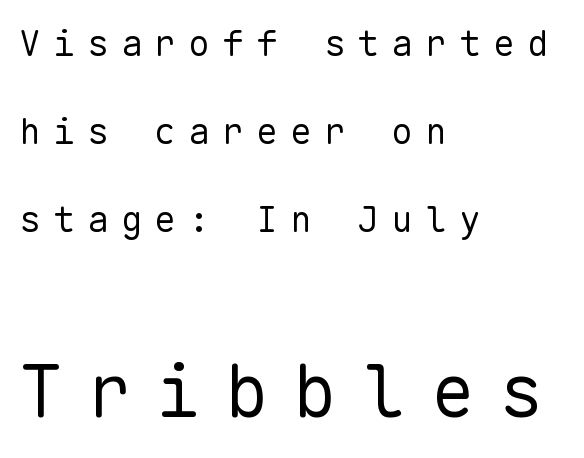
{"serif": "no", "italic": "no", "bold": "no", "weight": "regular", "width": "normal", "stroke_contrast": "low", "x_height": "medium", "monospaced": "yes", "underline": "no", "align": "left", "line_spacing": "loose", "line_spacing_ratio": 2.45, "letter_spacing": "wide", "letter_spacing_em": 0.34, "larger_block": "second", "size_ratio": 2.03, "glyph_px": 73}
